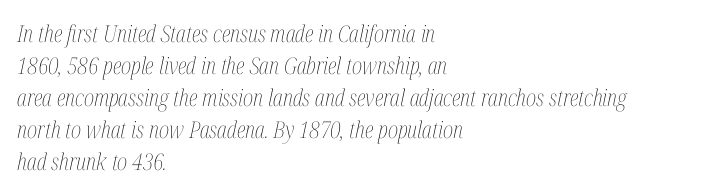
These lines stack with their left ends in a neat column. Think standard paragraph weight, or any step lighter than that. Here the glyphs are tracked normally, forming tight word shapes. This rendering features lettering with no underline. Notice how descenders clear the ascenders below comfortably — that's standard leading. The text carries the slant typical of an italic or oblique font.
